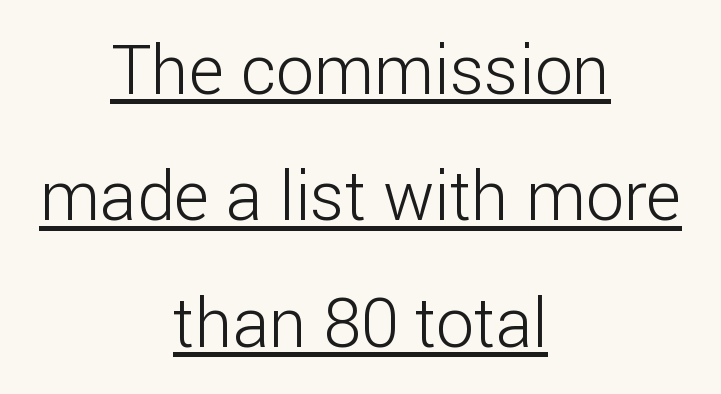
The image shows 68 px light sans-serif type, upright; set centered, line spacing 1.86x, normal letter spacing, underlined; low stroke contrast and a medium x-height.
